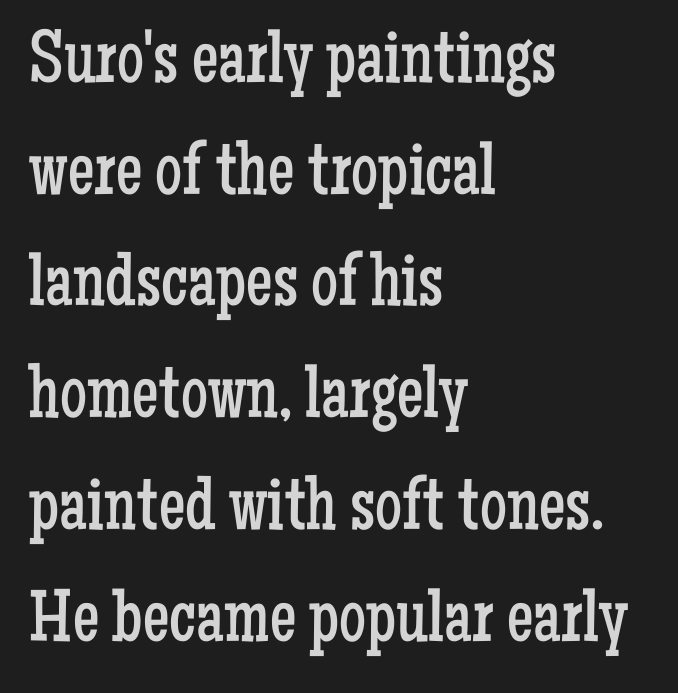
{"serif": "yes", "italic": "no", "bold": "no", "weight": "regular", "width": "condensed", "stroke_contrast": "low", "x_height": "medium", "monospaced": "no", "underline": "no", "align": "left", "line_spacing": "normal", "line_spacing_ratio": 1.49, "letter_spacing": "normal", "letter_spacing_em": 0.0, "glyph_px": 75}
